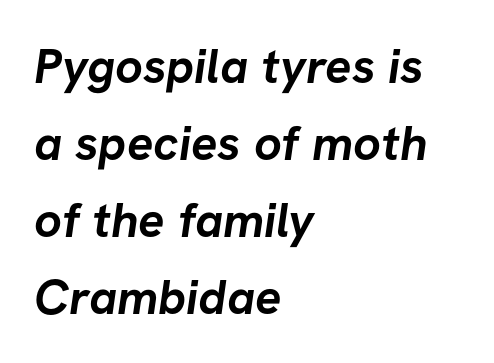
{"serif": "no", "bold": "yes", "weight": "semibold", "width": "normal", "stroke_contrast": "low", "x_height": "medium", "monospaced": "no", "underline": "no", "align": "left", "line_spacing": "normal", "line_spacing_ratio": 1.57, "letter_spacing": "normal", "letter_spacing_em": 0.0, "glyph_px": 49}
